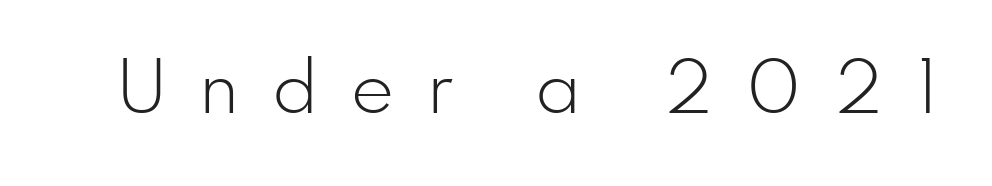
Style check: upright. Glance below the letters and you will spot only blank space. Summary of weight: not heavy and not bold. What kind of face is this? One without serifs — a sans. Substantial extra tracking has been applied to these lines.
